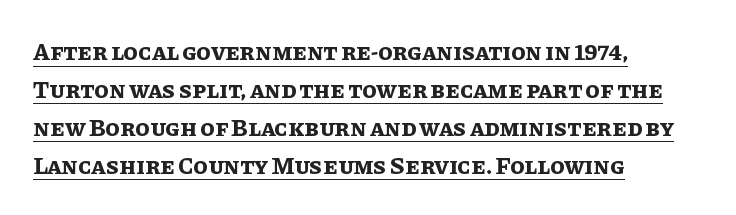
The image shows 24 px bold type, upright; set left-aligned, normal line spacing (1.58x), normal letter spacing, underlined.
